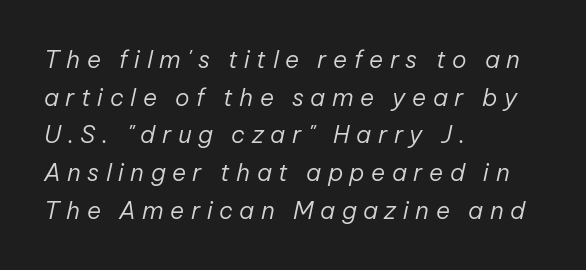
Q: Is the text bold? A: No.
Q: Is the text italic (slanted)? A: Yes, it leans right by about 12 degrees.
Q: Is the text underlined? A: No.
Q: How is the paragraph aligned? A: Left-aligned.
Q: Is the spacing between letters normal or unusually wide? A: Unusually wide.
Q: Is the spacing between lines tight, normal or loose? A: Normal.
